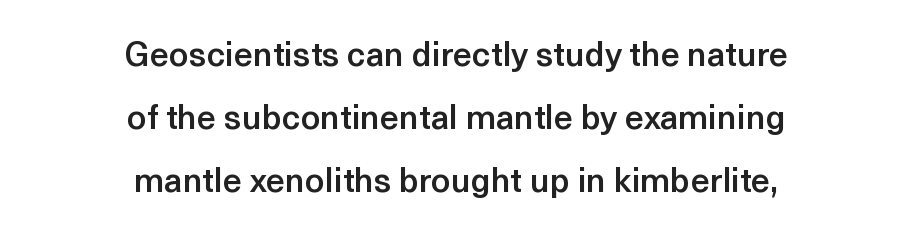
Q: Is the text bold? A: Semi-bold.
Q: Is the text italic (slanted)? A: No, it is upright.
Q: Is the typeface a serif or a sans-serif typeface? A: Sans-serif.
Q: Is the text underlined? A: No.
Q: How is the paragraph aligned? A: Centered.
Q: Is the spacing between letters normal or unusually wide? A: Normal.
Q: Width (condensed, normal, or wide)? A: Normal.
Q: x-height? A: Medium.
Q: Monospaced? A: No.
